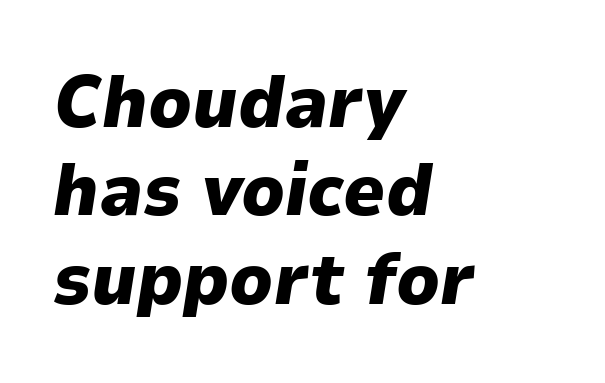
Q: Is the text bold? A: Yes.
Q: Is the text italic (slanted)? A: Yes, it leans right by about 9 degrees.
Q: Is the text underlined? A: No.
Q: How is the paragraph aligned? A: Left-aligned.
Q: Is the spacing between letters normal or unusually wide? A: Normal.
Q: Width (condensed, normal, or wide)? A: Normal.
Q: Stroke contrast? A: Low.
Q: x-height? A: Medium.
Q: Monospaced? A: No.
